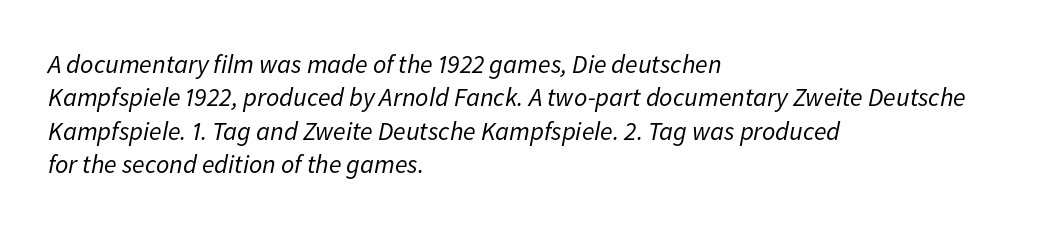
{"italic": "yes", "lean": "right", "slant_degrees": 11, "bold": "no", "underline": "no", "align": "left", "line_spacing": "normal", "line_spacing_ratio": 1.28, "letter_spacing": "normal", "letter_spacing_em": 0.0, "glyph_px": 26}
